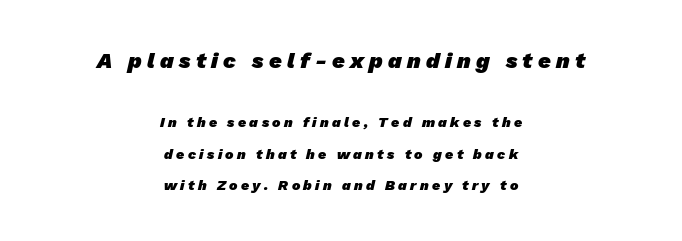
The emphasis by scale lands on block number one, above. Descenders are the only things crossing below the line. Horizontal bands of white between lines are thick stripes. Strong, thick strokes mark this as bold type. Display-style spreading of the glyphs; the letterfit is very open. The lines are quadded center.
